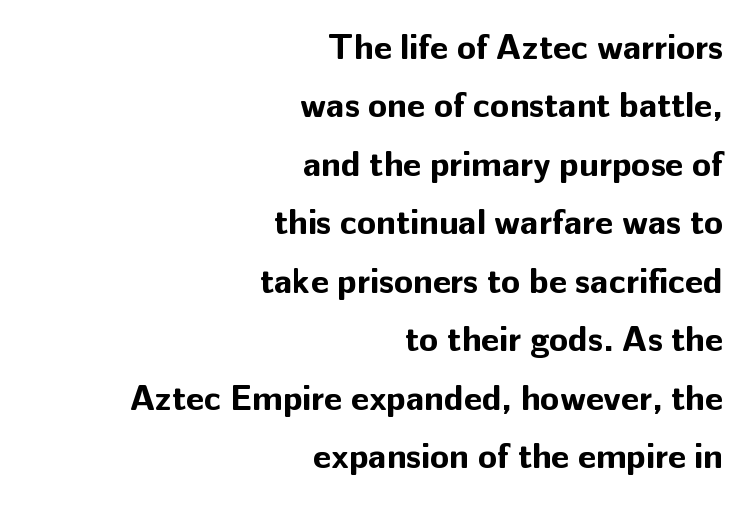
{"serif": "no", "italic": "no", "bold": "yes", "weight": "bold", "width": "normal", "stroke_contrast": "low", "x_height": "medium", "monospaced": "no", "underline": "no", "align": "right", "line_spacing": "normal", "line_spacing_ratio": 1.67, "letter_spacing": "normal", "letter_spacing_em": 0.0, "glyph_px": 35}
